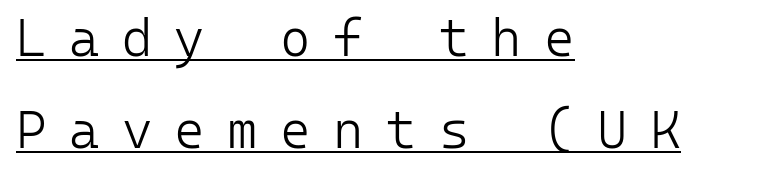
{"serif": "no", "italic": "no", "bold": "no", "weight": "light", "width": "normal", "stroke_contrast": "low", "x_height": "medium", "monospaced": "yes", "underline": "yes", "align": "left", "line_spacing_ratio": 1.77, "letter_spacing": "wide", "letter_spacing_em": 0.43, "glyph_px": 52}
